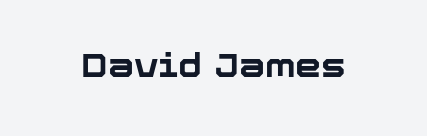
The image shows 33 px bold sans-serif type, upright; set normal letter spacing, not underlined; low stroke contrast and a medium x-height.
